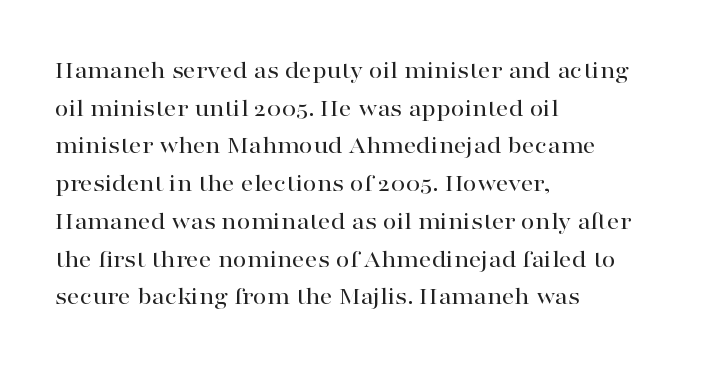
{"italic": "no", "underline": "no", "align": "left", "line_spacing": "normal", "line_spacing_ratio": 1.51, "letter_spacing": "normal", "letter_spacing_em": 0.0, "glyph_px": 25}
